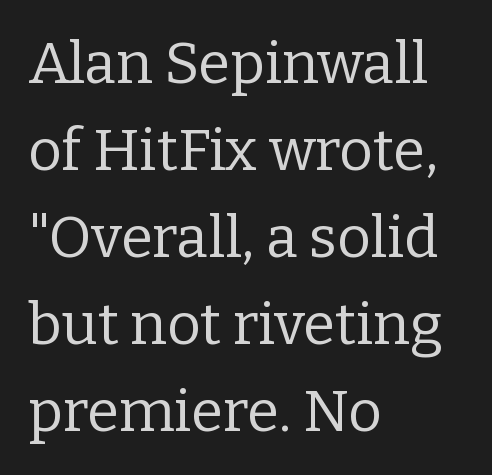
The type sits square on the baseline with zero lean. The line-height multiplier appears to be the usual default. Nothing heavy about these letters — not bold at all. Is this a fixed-width face? No — the glyphs have proportional, varying widths.
